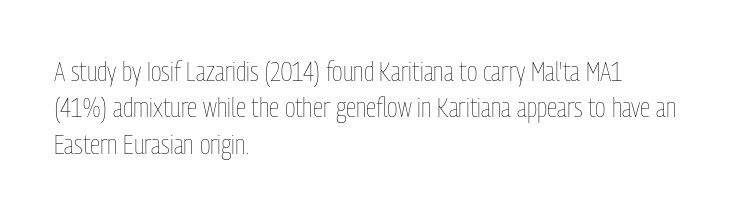
Q: Is the text bold? A: No.
Q: Is the text italic (slanted)? A: No, it is upright.
Q: Is the text underlined? A: No.
Q: How is the paragraph aligned? A: Left-aligned.
Q: Is the spacing between letters normal or unusually wide? A: Normal.
Q: Is the spacing between lines tight, normal or loose? A: Normal.
